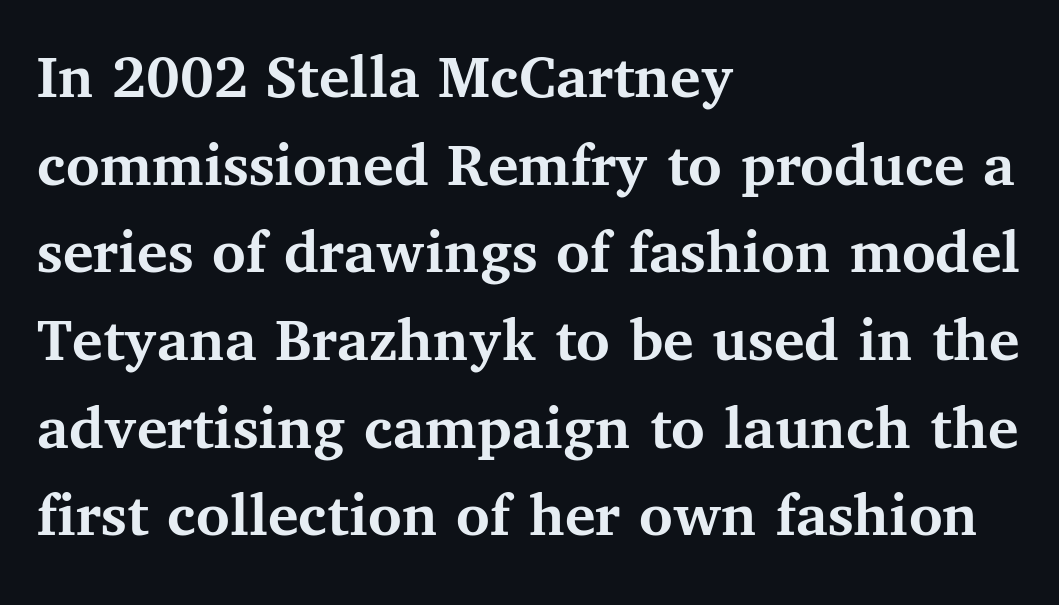
Q: Is the text bold? A: Yes.
Q: Is the text italic (slanted)? A: No, it is upright.
Q: Is the typeface a serif or a sans-serif typeface? A: Serif.
Q: Is the text underlined? A: No.
Q: How is the paragraph aligned? A: Left-aligned.
Q: Is the spacing between letters normal or unusually wide? A: Normal.
Q: Is the spacing between lines tight, normal or loose? A: Normal.
Q: Width (condensed, normal, or wide)? A: Normal.
Q: Stroke contrast? A: Medium.
Q: x-height? A: Medium.
Q: Monospaced? A: No.
